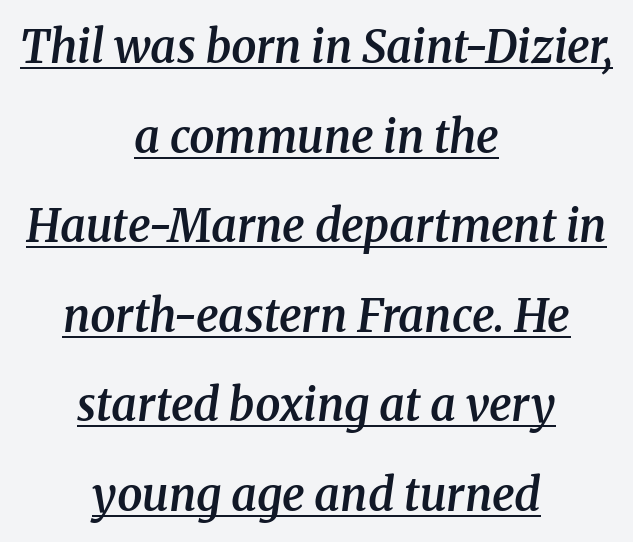
{"serif": "yes", "italic": "yes", "lean": "right", "slant_degrees": 8, "bold": "semi", "weight": "semibold", "width": "normal", "stroke_contrast": "medium", "x_height": "medium", "monospaced": "no", "underline": "yes", "align": "center", "line_spacing": "loose", "line_spacing_ratio": 1.99, "letter_spacing": "normal", "letter_spacing_em": 0.0, "glyph_px": 45}
